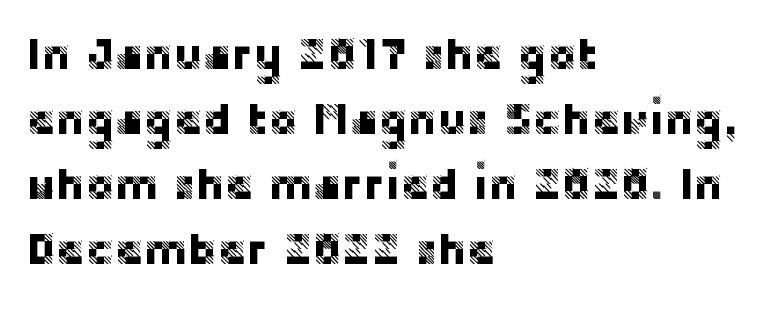
Q: Is the text italic (slanted)? A: No, it is upright.
Q: Is the typeface a serif or a sans-serif typeface? A: Sans-serif.
Q: Is the text underlined? A: No.
Q: How is the paragraph aligned? A: Left-aligned.
Q: Is the spacing between letters normal or unusually wide? A: Normal.
Q: Is the spacing between lines tight, normal or loose? A: Normal.
Q: Width (condensed, normal, or wide)? A: Normal.
Q: Stroke contrast? A: Low.
Q: x-height? A: Large.
Q: Monospaced? A: No.
